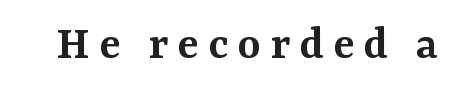
{"serif": "yes", "italic": "no", "bold": "semi", "weight": "semibold", "width": "normal", "stroke_contrast": "medium", "x_height": "medium", "monospaced": "no", "underline": "no", "glyph_px": 49}
